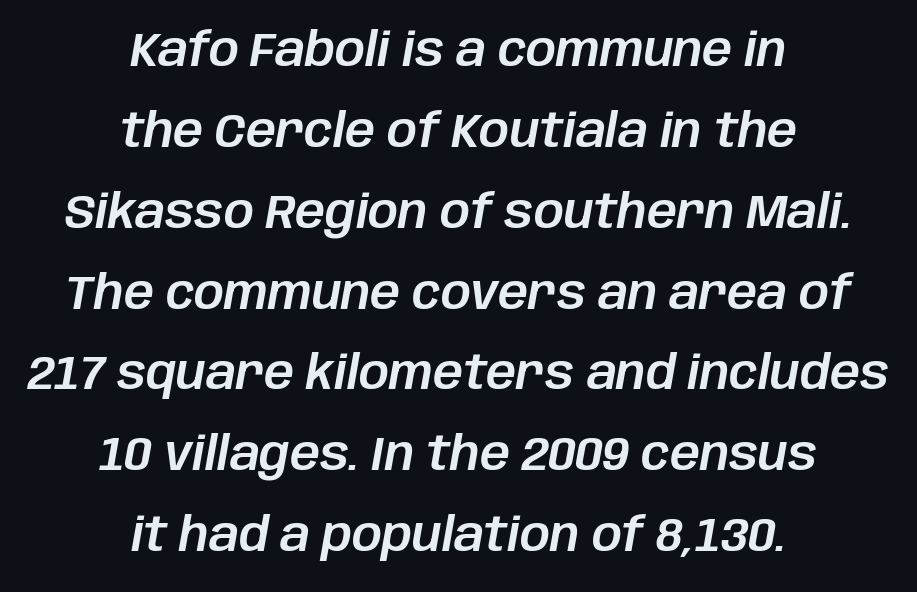
{"italic": "yes", "lean": "right", "slant_degrees": 10, "width": "normal", "stroke_contrast": "low", "x_height": "large", "monospaced": "no", "underline": "no", "align": "center", "line_spacing_ratio": 1.72, "letter_spacing": "normal", "letter_spacing_em": 0.0, "glyph_px": 47}
